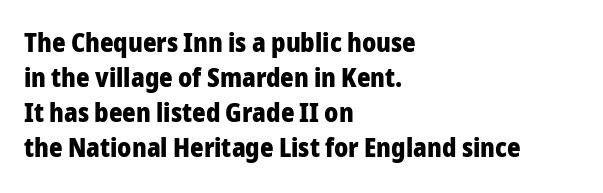
Q: Is the text bold? A: Yes.
Q: Is the text italic (slanted)? A: No, it is upright.
Q: Is the text underlined? A: No.
Q: How is the paragraph aligned? A: Left-aligned.
Q: Is the spacing between letters normal or unusually wide? A: Normal.
Q: Is the spacing between lines tight, normal or loose? A: Normal.
